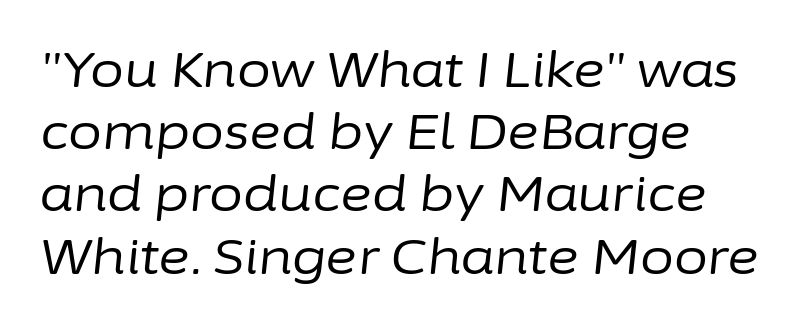
Q: Is the text bold? A: No.
Q: Is the text italic (slanted)? A: Yes, it leans right by about 6 degrees.
Q: Is the text underlined? A: No.
Q: How is the paragraph aligned? A: Left-aligned.
Q: Is the spacing between letters normal or unusually wide? A: Normal.
Q: Is the spacing between lines tight, normal or loose? A: Normal.
Q: Width (condensed, normal, or wide)? A: Normal.
Q: Stroke contrast? A: Low.
Q: x-height? A: Medium.
Q: Monospaced? A: No.
